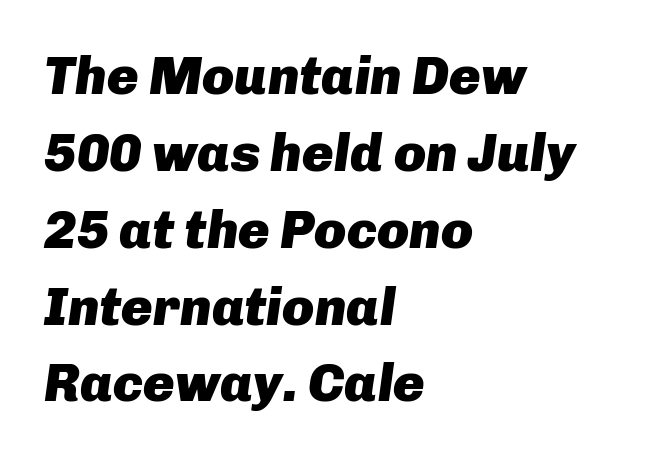
{"italic": "yes", "lean": "right", "slant_degrees": 8, "bold": "yes", "weight": "heavy", "width": "normal", "stroke_contrast": "low", "x_height": "medium", "monospaced": "no", "underline": "no", "align": "left", "line_spacing": "normal", "line_spacing_ratio": 1.45, "letter_spacing": "normal", "letter_spacing_em": 0.0, "glyph_px": 53}
